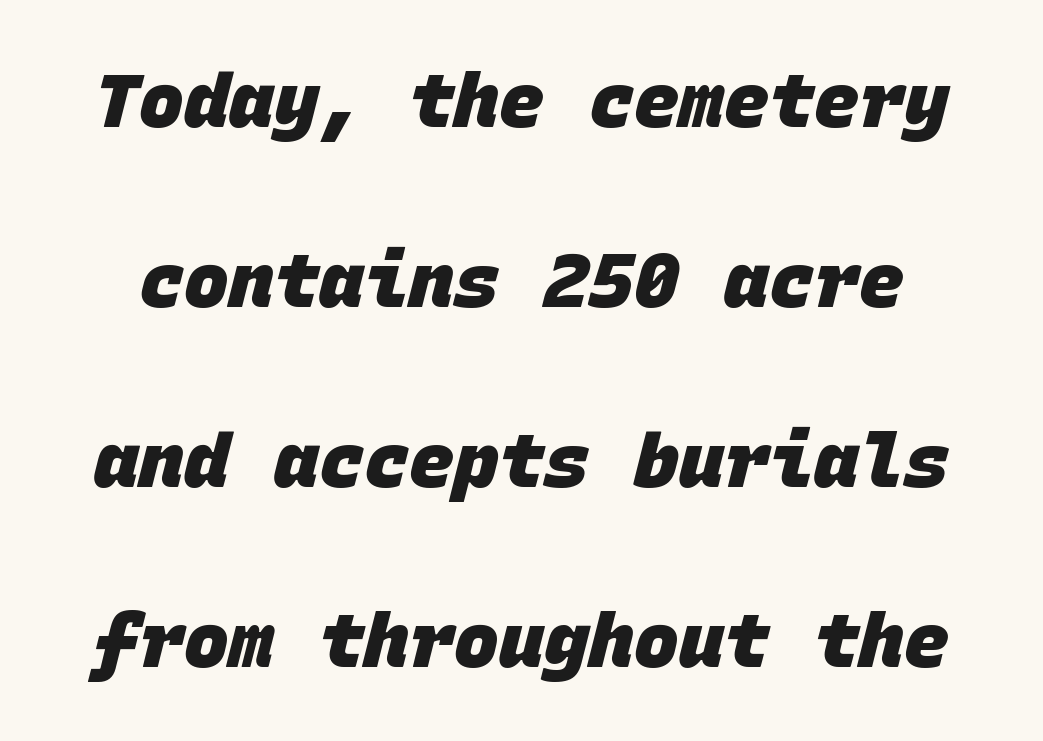
{"serif": "no", "bold": "yes", "weight": "heavy", "width": "normal", "stroke_contrast": "low", "x_height": "large", "monospaced": "yes", "underline": "no", "line_spacing": "loose", "line_spacing_ratio": 2.4, "letter_spacing": "normal", "letter_spacing_em": 0.0, "glyph_px": 75}
